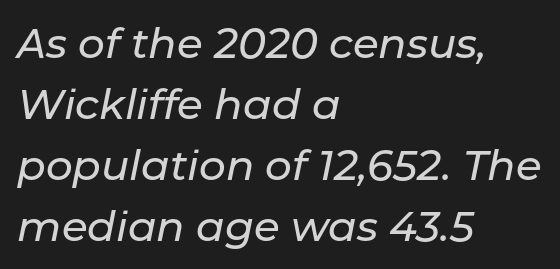
Q: Is the text italic (slanted)? A: Yes, it leans right by about 11 degrees.
Q: Is the text underlined? A: No.
Q: How is the paragraph aligned? A: Left-aligned.
Q: Is the spacing between letters normal or unusually wide? A: Normal.
Q: Is the spacing between lines tight, normal or loose? A: Normal.
Q: Width (condensed, normal, or wide)? A: Normal.
Q: Stroke contrast? A: Low.
Q: x-height? A: Medium.
Q: Monospaced? A: No.
